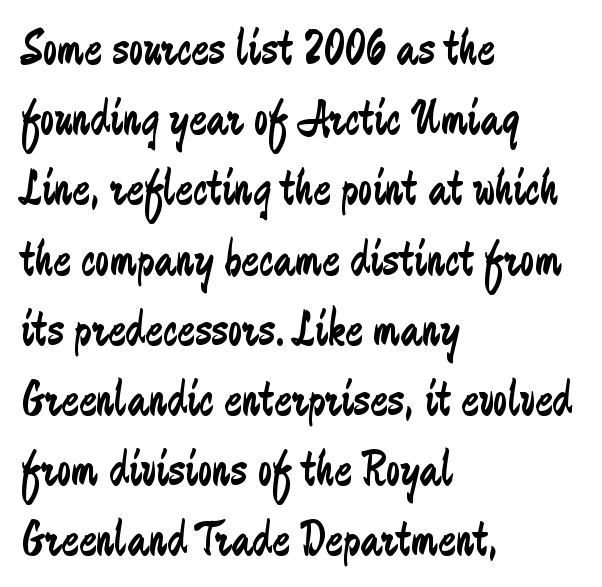
Honestly, the letter spacing is just normal — you wouldn't notice it. Font category for this specimen: sans-serif. You could not count columns in this text — the font is proportionally spaced.
